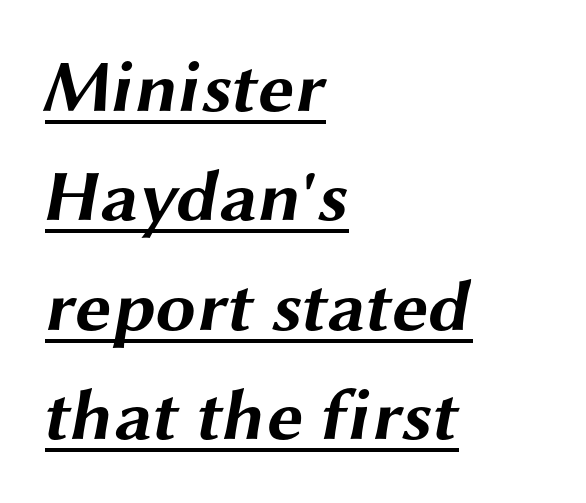
In CSS terms this would be text-align: left. The rendering uses the underline text-decoration. Character widths vary here, with narrow letters taking less room than wide ones. This rendering leaves character spacing at its baseline value. The rendering uses a bold face; every stroke is thick and dark. Leading: standard.
